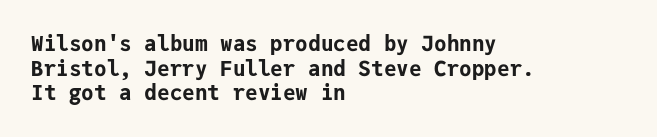
The gaps between neighbouring characters are ordinary and unremarkable. Caption: multi-line text, flush left, ragged right. The passage shown is not underscored anywhere. These lines carry a lot of weight — the face is fully bold.
